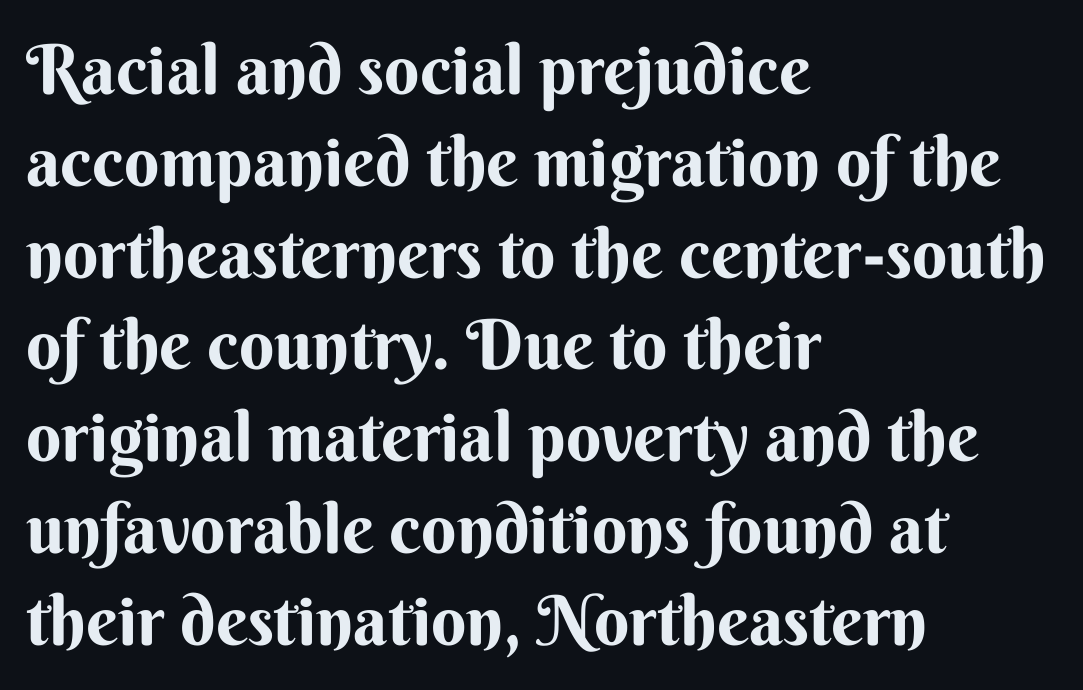
The type family on display is of the sans-serif kind. The line texture is even and compact thanks to regular tracking. Spacing verdict: proportional, widths tailored to each character. Caption: multi-line text, flush left, ragged right. The baseline area is clear. Vertical strokes here are truly vertical.
